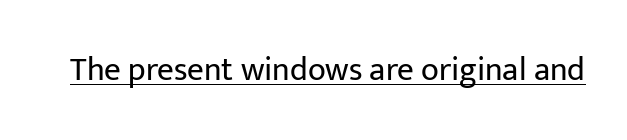
The image shows 33 px regular-weight sans-serif type, upright; set normal letter spacing, underlined; low stroke contrast and a medium x-height.
